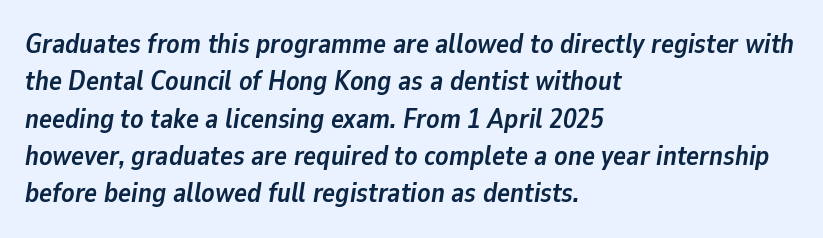
Q: Is the text bold? A: Yes.
Q: Is the text italic (slanted)? A: Yes, it leans right by about 9 degrees.
Q: Is the text underlined? A: No.
Q: How is the paragraph aligned? A: Left-aligned.
Q: Is the spacing between letters normal or unusually wide? A: Normal.
Q: Is the spacing between lines tight, normal or loose? A: Normal.
